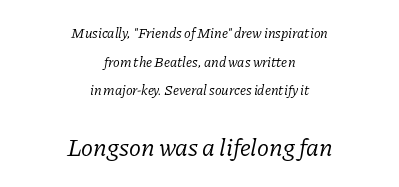
{"italic": "yes", "lean": "right", "slant_degrees": 11, "bold": "no", "underline": "no", "align": "center", "line_spacing": "loose", "line_spacing_ratio": 2.05, "letter_spacing": "normal", "letter_spacing_em": 0.0, "larger_block": "second", "size_ratio": 1.79, "glyph_px": 25}
